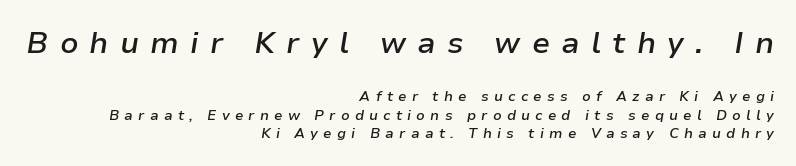
{"italic": "yes", "lean": "right", "slant_degrees": 9, "bold": "semi", "weight": "semibold", "width": "normal", "stroke_contrast": "low", "x_height": "medium", "monospaced": "no", "underline": "no", "align": "right", "line_spacing": "normal", "line_spacing_ratio": 1.33, "letter_spacing": "wide", "letter_spacing_em": 0.37, "larger_block": "first", "size_ratio": 2.14, "glyph_px": 30}
